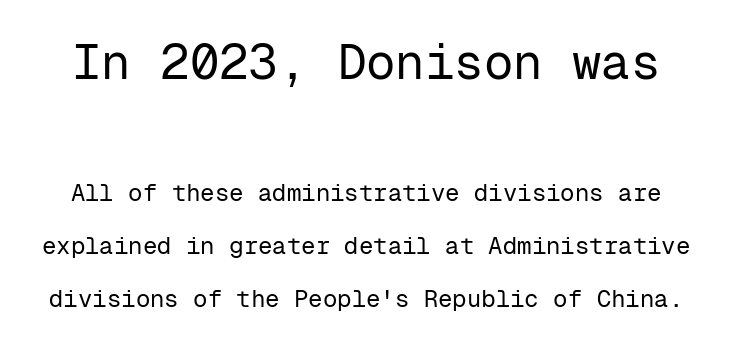
You could count columns in this text — the font is strictly monospaced. Regarding leading, the lines here are spaced well apart. Are there feet on the stems? There aren't — it's a sans. This is not heavy type; no bold has been used.
